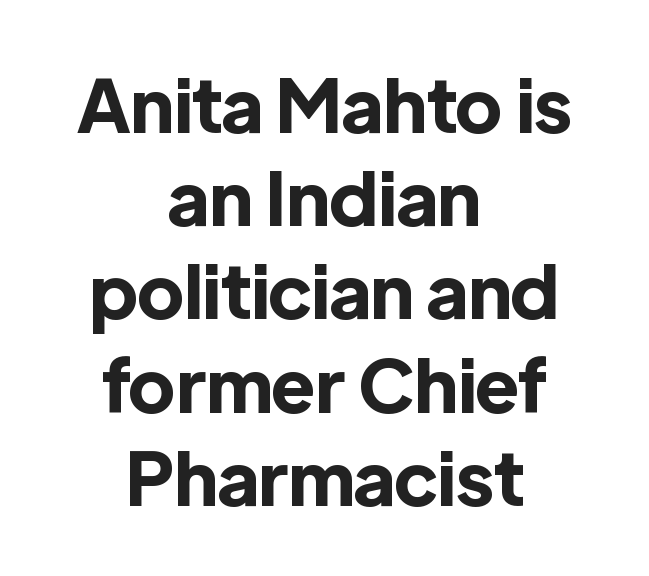
The passage shown is emphatically bold. Evenly set lines give the paragraph a standard silhouette. Serifs: no, the terminals of the letterforms are clean. The gap between lines stays unmarked.
